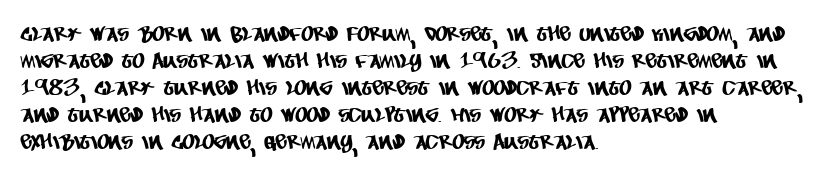
Q: Is the text underlined? A: No.
Q: How is the paragraph aligned? A: Left-aligned.
Q: Is the spacing between letters normal or unusually wide? A: Normal.
Q: Is the spacing between lines tight, normal or loose? A: Normal.
